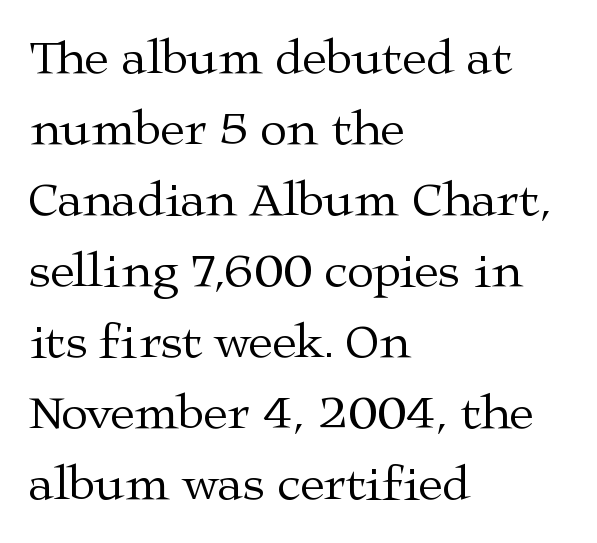
Q: Is the text bold? A: No.
Q: Is the text italic (slanted)? A: No, it is upright.
Q: Is the typeface a serif or a sans-serif typeface? A: Serif.
Q: Is the text underlined? A: No.
Q: How is the paragraph aligned? A: Left-aligned.
Q: Is the spacing between letters normal or unusually wide? A: Normal.
Q: Is the spacing between lines tight, normal or loose? A: Normal.
Q: Width (condensed, normal, or wide)? A: Wide.
Q: Stroke contrast? A: Medium.
Q: x-height? A: Medium.
Q: Monospaced? A: No.
